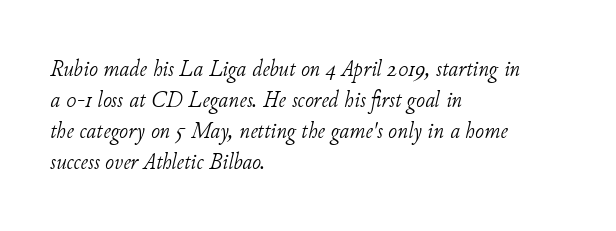
Q: Is the text bold? A: No.
Q: Is the text italic (slanted)? A: Yes, it leans right by about 11 degrees.
Q: Is the text underlined? A: No.
Q: How is the paragraph aligned? A: Left-aligned.
Q: Is the spacing between letters normal or unusually wide? A: Normal.
Q: Is the spacing between lines tight, normal or loose? A: Normal.
